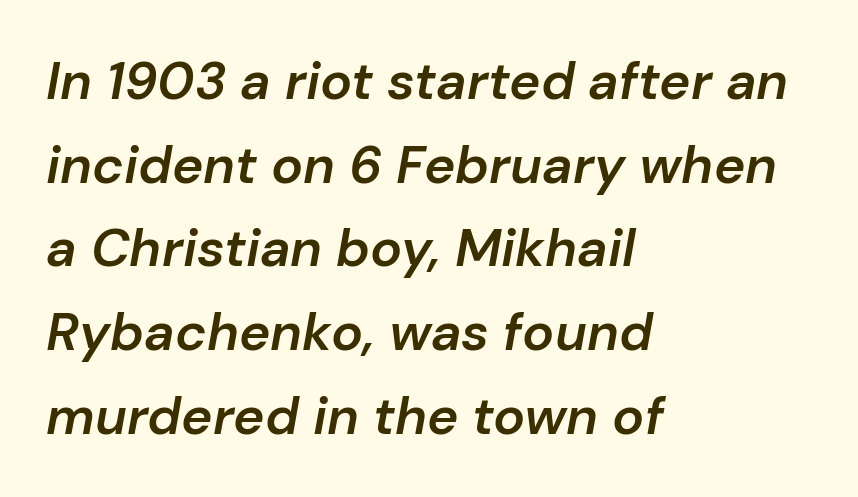
The image shows 53 px semibold type, italic (leaning right); set left-aligned, normal line spacing (1.58x), normal letter spacing, not underlined; low stroke contrast and a medium x-height.
